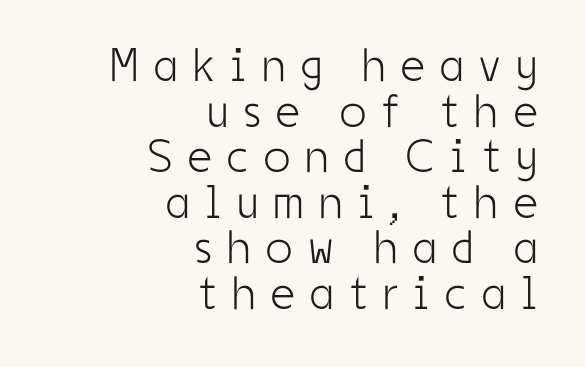
The image shows 47 px light, condensed sans-serif type, upright; set right-aligned, tight line spacing (0.97x), unusually wide letter spacing (+0.33 em), not underlined; low stroke contrast and a medium x-height.
